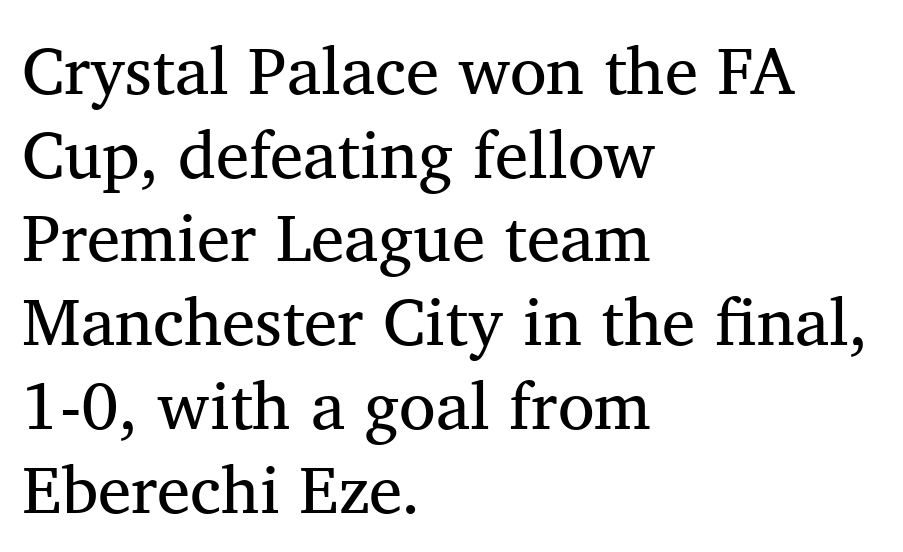
Italic: no, the glyphs are upright roman. There is no visible air inserted between adjacent glyphs. Line beginnings align vertically; line endings do not. Descender tails drop into unmarked territory. Horizontal bands of white between lines are of average thickness.
